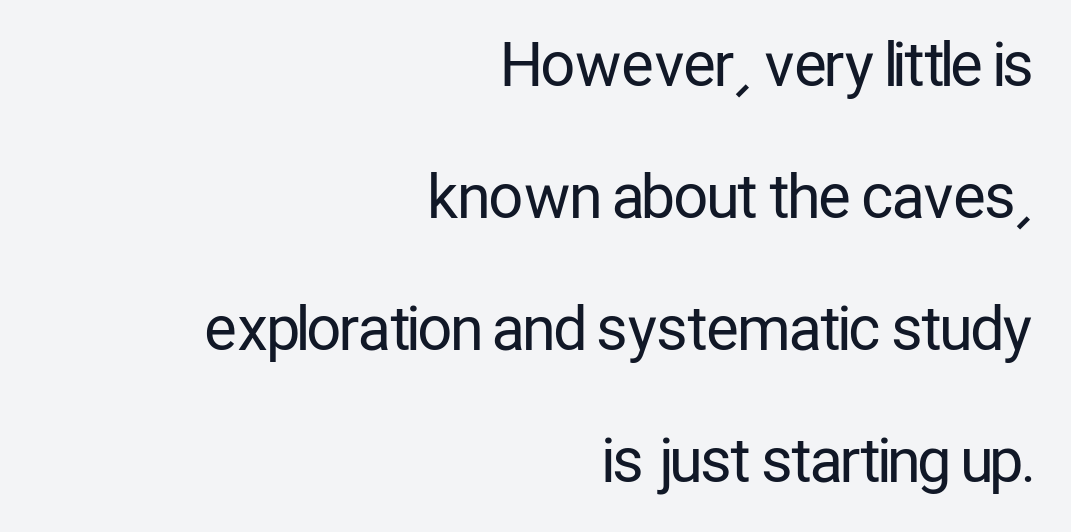
Q: Is the text bold? A: No.
Q: Is the text italic (slanted)? A: No, it is upright.
Q: Is the typeface a serif or a sans-serif typeface? A: Sans-serif.
Q: Is the text underlined? A: No.
Q: How is the paragraph aligned? A: Right-aligned.
Q: Is the spacing between letters normal or unusually wide? A: Normal.
Q: Is the spacing between lines tight, normal or loose? A: Loose.
Q: Width (condensed, normal, or wide)? A: Condensed.
Q: Stroke contrast? A: Low.
Q: x-height? A: Medium.
Q: Monospaced? A: No.
